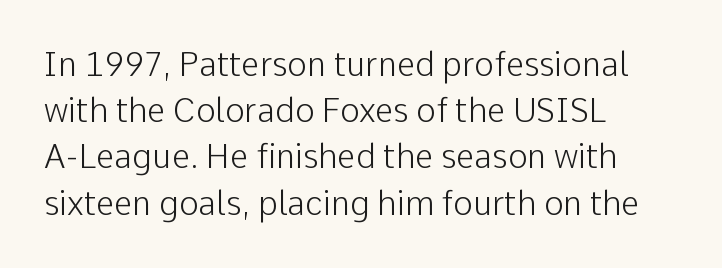
{"serif": "no", "italic": "no", "bold": "no", "weight": "light", "width": "normal", "stroke_contrast": "low", "x_height": "medium", "monospaced": "no", "underline": "no", "align": "left", "line_spacing": "normal", "line_spacing_ratio": 1.4, "letter_spacing": "normal", "letter_spacing_em": 0.0, "glyph_px": 33}
